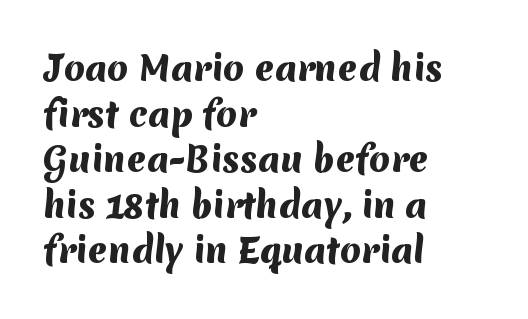
{"serif": "no", "bold": "yes", "weight": "heavy", "width": "normal", "stroke_contrast": "medium", "x_height": "medium", "monospaced": "no", "underline": "no", "align": "left", "line_spacing": "normal", "line_spacing_ratio": 1.34, "letter_spacing": "normal", "letter_spacing_em": 0.0, "glyph_px": 34}
